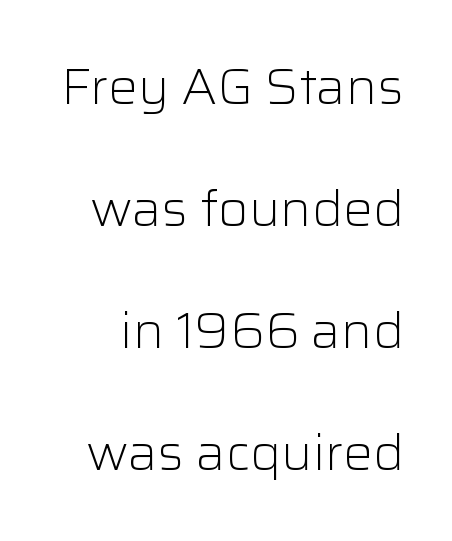
The image shows 49 px light sans-serif type, upright; set loose line spacing (2.49x), normal letter spacing, not underlined; low stroke contrast and a medium x-height.
